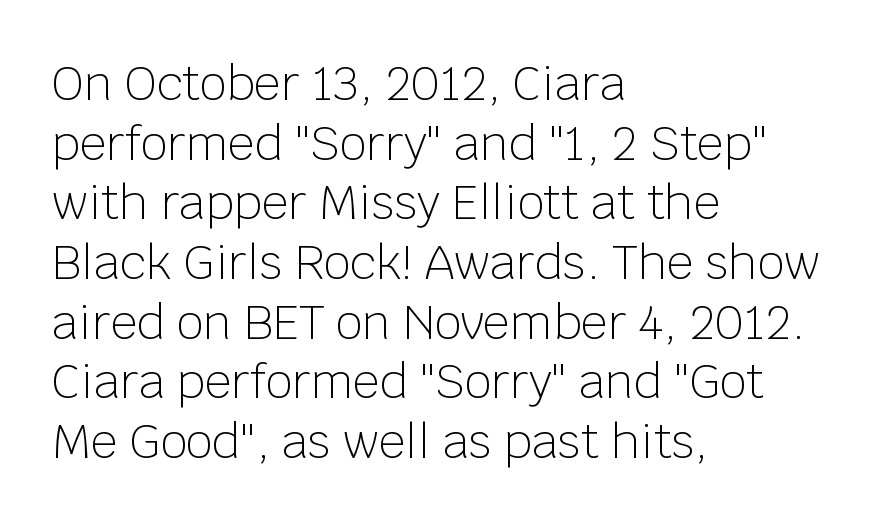
The image shows 47 px light sans-serif type, upright; set left-aligned, normal line spacing (1.27x), normal letter spacing, not underlined; low stroke contrast and a large x-height.
